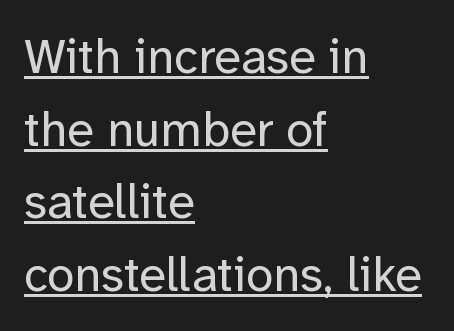
Q: Is the text bold? A: No.
Q: Is the text italic (slanted)? A: No, it is upright.
Q: Is the typeface a serif or a sans-serif typeface? A: Sans-serif.
Q: Is the text underlined? A: Yes.
Q: How is the paragraph aligned? A: Left-aligned.
Q: Is the spacing between letters normal or unusually wide? A: Normal.
Q: Is the spacing between lines tight, normal or loose? A: Normal.
Q: Width (condensed, normal, or wide)? A: Normal.
Q: Stroke contrast? A: Low.
Q: x-height? A: Medium.
Q: Monospaced? A: No.
